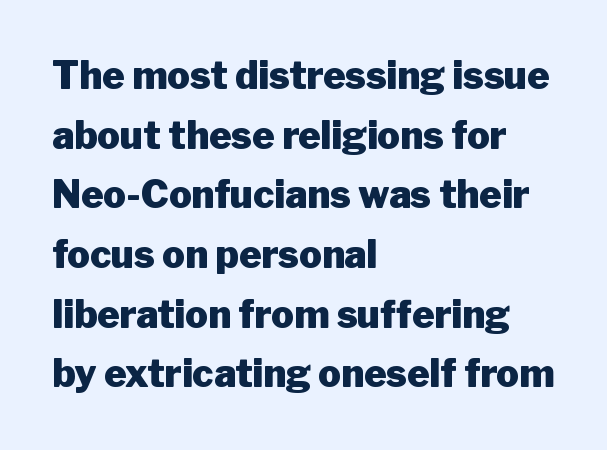
The image shows 38 px heavy sans-serif type, upright; set left-aligned, normal line spacing (1.57x), normal letter spacing, not underlined; low stroke contrast and a medium x-height.
